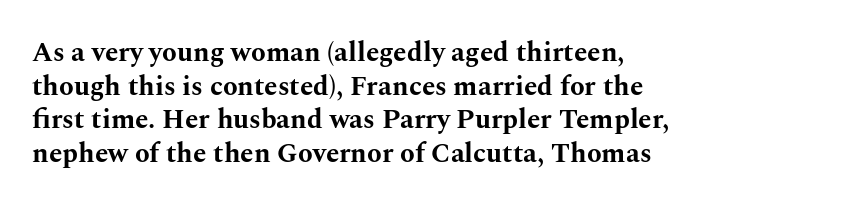
{"italic": "no", "bold": "yes", "underline": "no", "align": "left", "line_spacing": "normal", "line_spacing_ratio": 1.25, "letter_spacing": "normal", "letter_spacing_em": 0.0, "glyph_px": 27}
